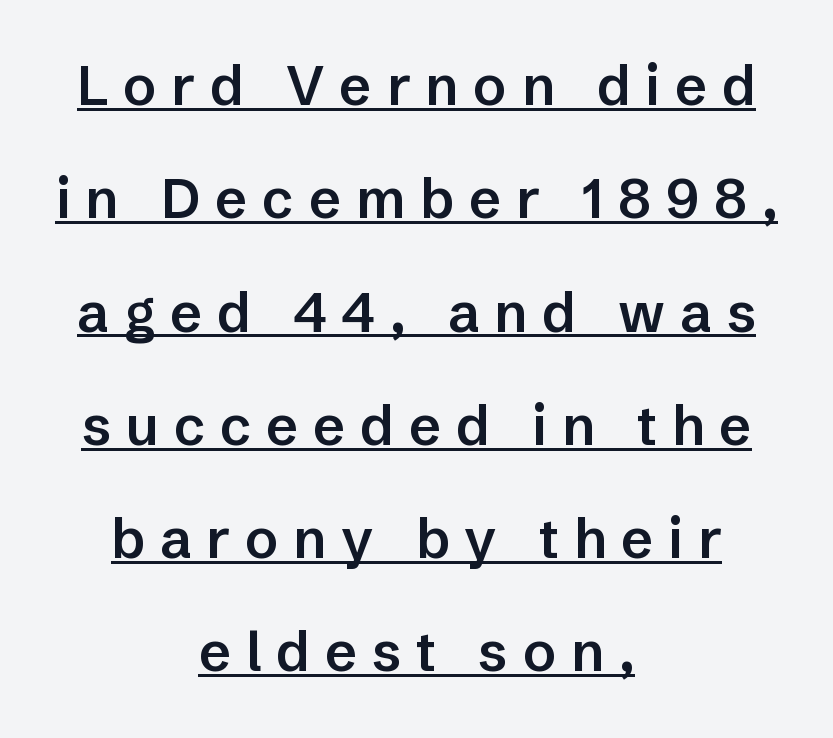
The image shows 55 px semibold sans-serif type, upright; set centered, loose line spacing (2.06x), unusually wide letter spacing (+0.27 em), underlined; low stroke contrast and a medium x-height.
